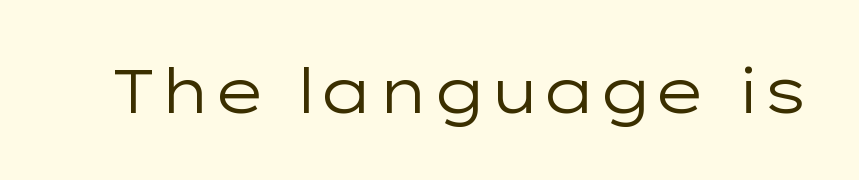
The typesetting does not lean heavy: it is not bold. You could not count columns in this text — the font is proportionally spaced. Check the space under the baseline: it is left empty. Standard letterfit; no display-style spreading of the glyphs.
